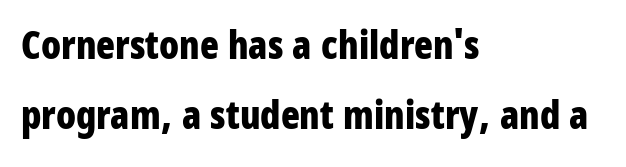
Q: Is the text bold? A: Yes.
Q: Is the text italic (slanted)? A: No, it is upright.
Q: Is the typeface a serif or a sans-serif typeface? A: Sans-serif.
Q: Is the text underlined? A: No.
Q: How is the paragraph aligned? A: Left-aligned.
Q: Is the spacing between letters normal or unusually wide? A: Normal.
Q: Width (condensed, normal, or wide)? A: Condensed.
Q: Stroke contrast? A: Low.
Q: x-height? A: Large.
Q: Monospaced? A: No.
